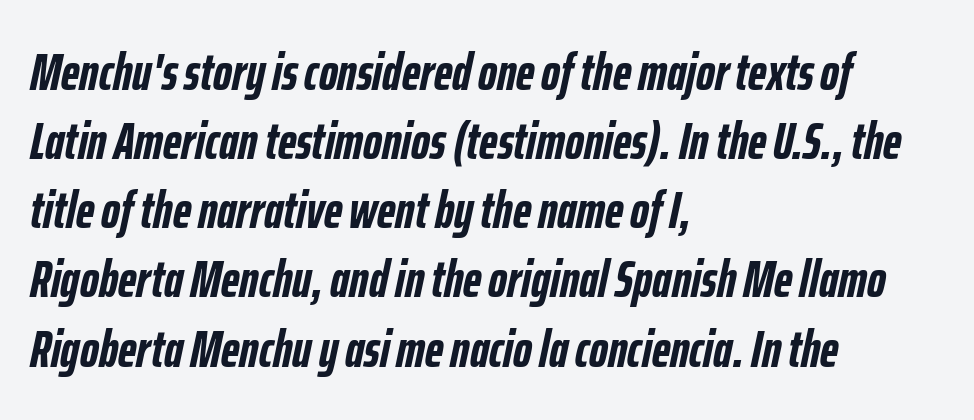
{"italic": "yes", "lean": "right", "slant_degrees": 12, "bold": "yes", "weight": "semibold", "width": "condensed", "stroke_contrast": "low", "x_height": "medium", "monospaced": "no", "underline": "no", "align": "left", "line_spacing": "normal", "line_spacing_ratio": 1.33, "letter_spacing": "normal", "letter_spacing_em": 0.0, "glyph_px": 52}
